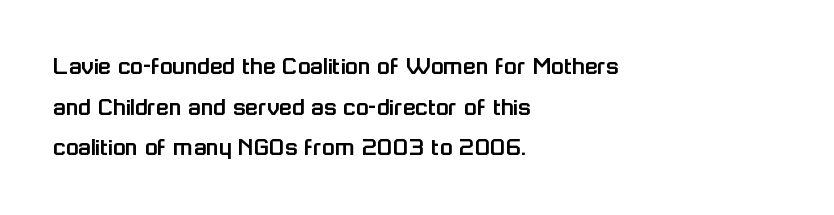
The image shows 26 px text type, upright; set left-aligned, normal line spacing (1.56x), normal letter spacing, not underlined.
